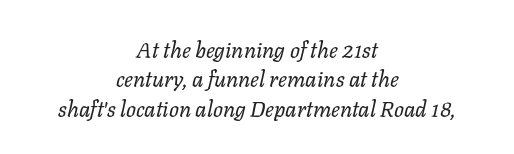
The image shows 22 px text type, italic (leaning right); set centered, normal line spacing (1.34x), normal letter spacing, not underlined.
